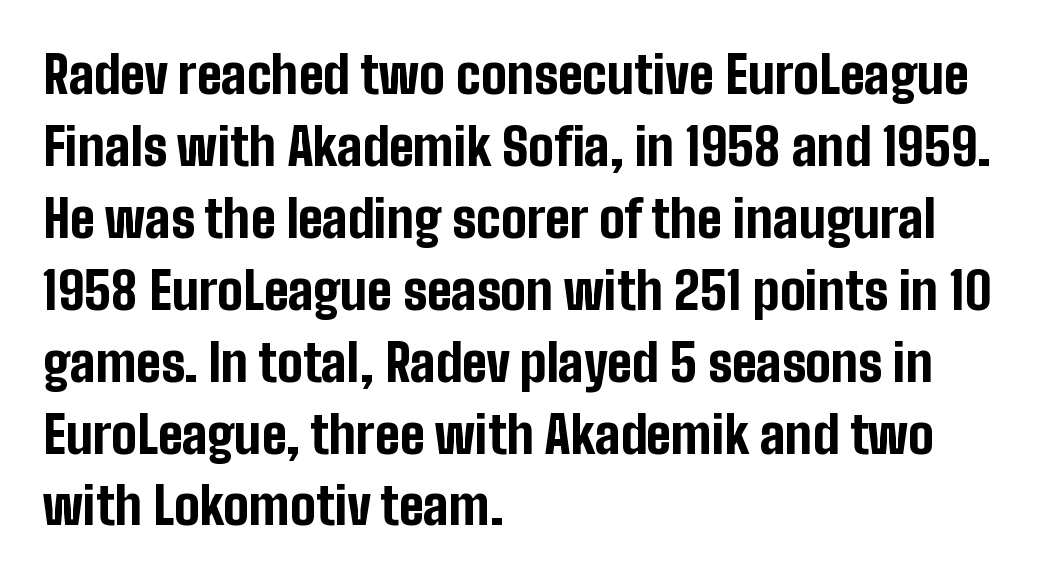
Q: Is the text bold? A: Yes.
Q: Is the text italic (slanted)? A: No, it is upright.
Q: Is the typeface a serif or a sans-serif typeface? A: Sans-serif.
Q: Is the text underlined? A: No.
Q: How is the paragraph aligned? A: Left-aligned.
Q: Is the spacing between letters normal or unusually wide? A: Normal.
Q: Is the spacing between lines tight, normal or loose? A: Normal.
Q: Width (condensed, normal, or wide)? A: Condensed.
Q: Stroke contrast? A: Low.
Q: x-height? A: Medium.
Q: Monospaced? A: No.
